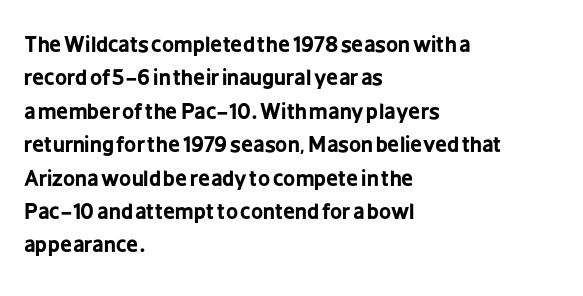
{"italic": "no", "bold": "yes", "underline": "no", "align": "left", "line_spacing": "normal", "line_spacing_ratio": 1.59, "letter_spacing": "normal", "letter_spacing_em": 0.0, "glyph_px": 21}
